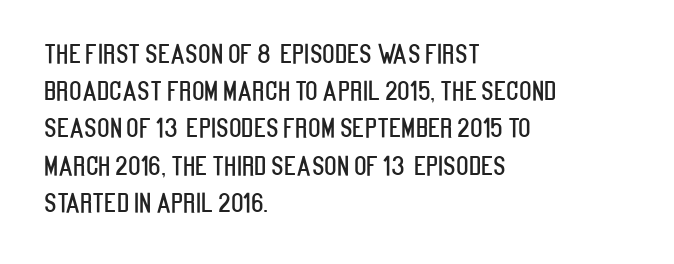
The image shows 26 px text type, upright; set left-aligned, normal line spacing (1.43x), normal letter spacing, not underlined.
